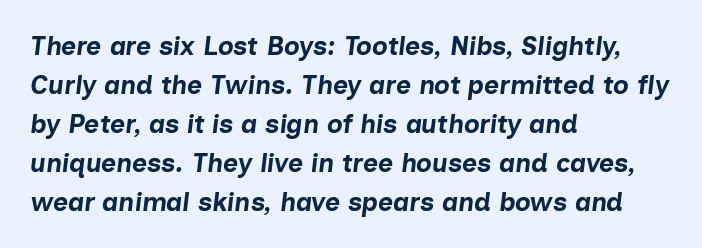
{"italic": "yes", "lean": "right", "slant_degrees": 7, "bold": "yes", "underline": "no", "align": "left", "line_spacing": "normal", "line_spacing_ratio": 1.5, "letter_spacing": "normal", "letter_spacing_em": 0.0, "glyph_px": 26}
